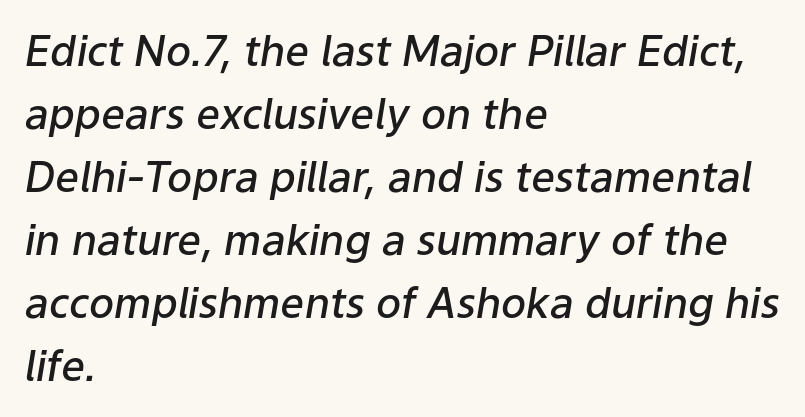
The line texture is even and compact thanks to regular tracking. Type without underlining. Is the type slanted? Yes — the strokes lean at a clear angle. The letters advance in unequal steps, a hallmark of proportional type. Set as a demibold, roughly 600 on the weight scale.
